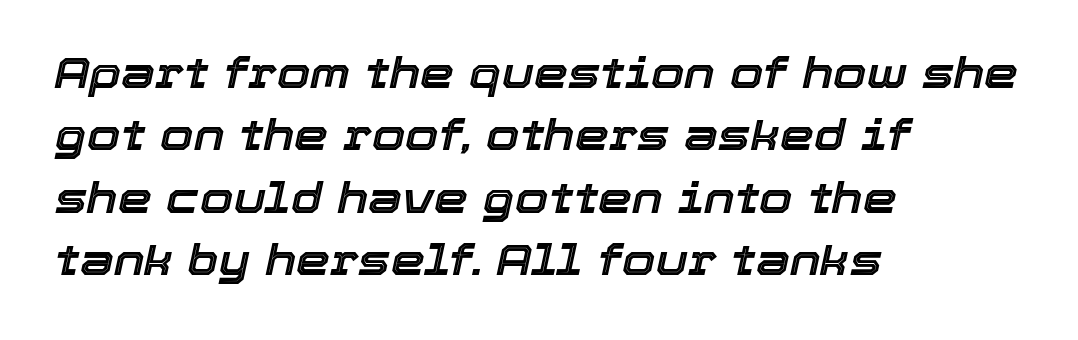
Q: Is the text italic (slanted)? A: Yes, it leans right by about 12 degrees.
Q: Is the text underlined? A: No.
Q: How is the paragraph aligned? A: Left-aligned.
Q: Is the spacing between letters normal or unusually wide? A: Normal.
Q: Is the spacing between lines tight, normal or loose? A: Normal.
Q: Width (condensed, normal, or wide)? A: Normal.
Q: x-height? A: Medium.
Q: Monospaced? A: No.
